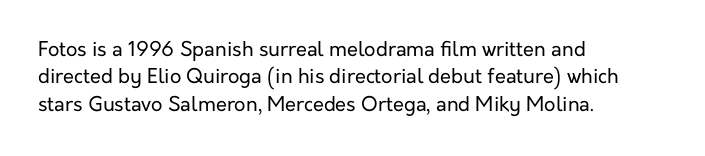
Caption: standard tracking, unaltered. Alignment: flush left. Line spacing here is normal. Weight: not bold — regular or lighter.
